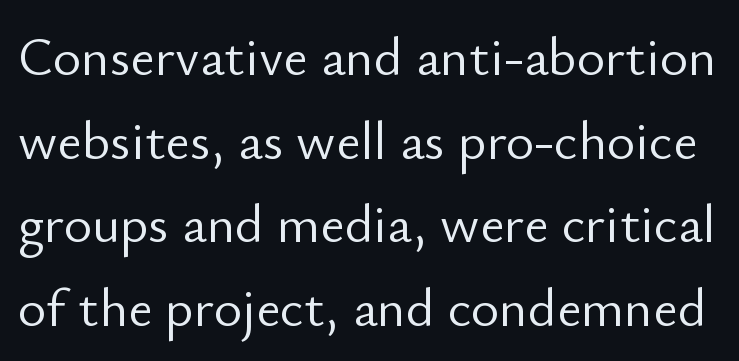
{"serif": "no", "italic": "no", "bold": "no", "weight": "light", "width": "normal", "stroke_contrast": "low", "x_height": "small", "monospaced": "no", "underline": "no", "line_spacing": "normal", "line_spacing_ratio": 1.55, "letter_spacing": "normal", "letter_spacing_em": 0.0, "glyph_px": 54}
